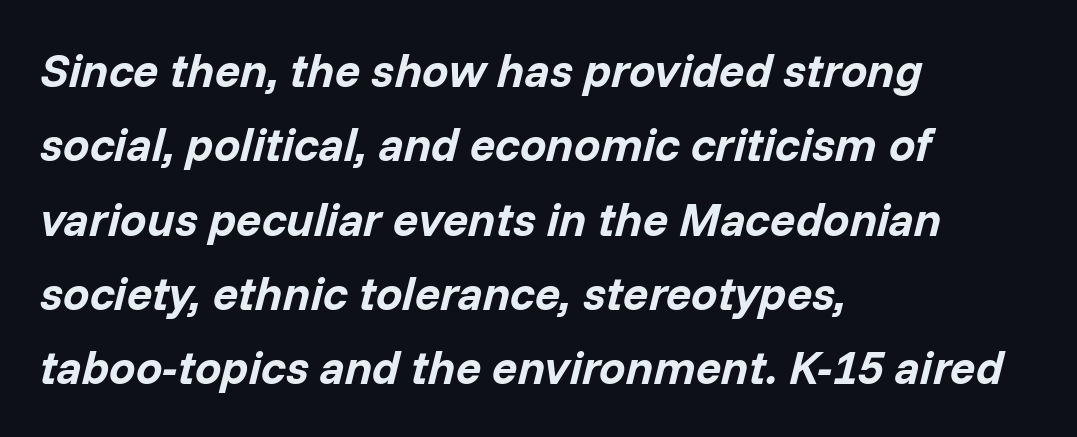
The image shows 47 px bold type, italic (leaning right); set left-aligned, normal line spacing (1.58x), normal letter spacing, not underlined; low stroke contrast and a medium x-height.
